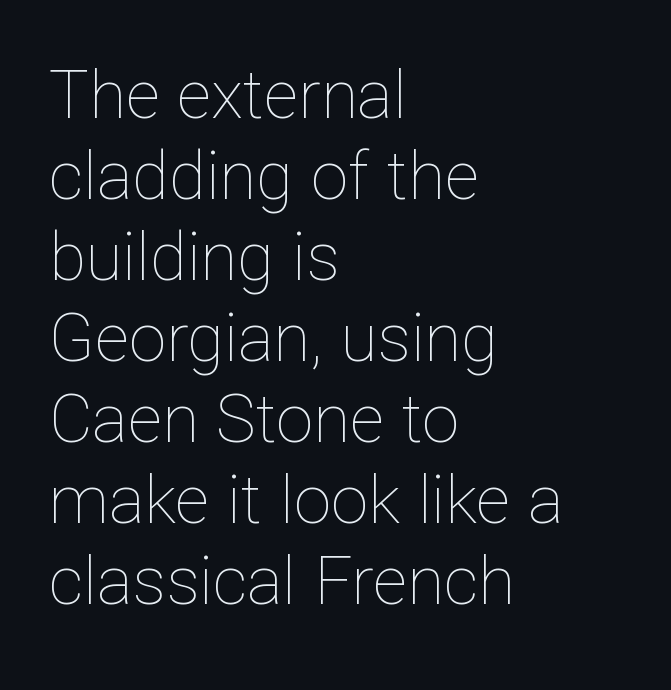
{"italic": "no", "bold": "no", "weight": "thin", "width": "normal", "stroke_contrast": "low", "x_height": "medium", "monospaced": "no", "underline": "no", "align": "left", "line_spacing_ratio": 1.21, "letter_spacing": "normal", "letter_spacing_em": 0.0, "glyph_px": 67}
